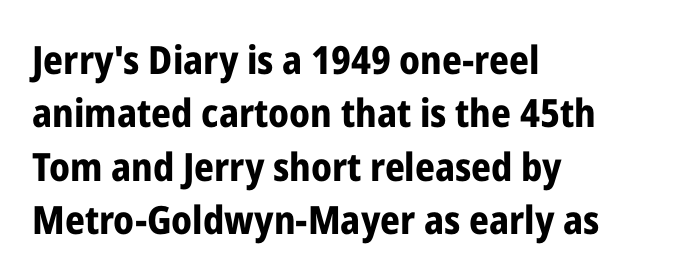
Q: Is the text bold? A: Yes.
Q: Is the text italic (slanted)? A: No, it is upright.
Q: Is the typeface a serif or a sans-serif typeface? A: Sans-serif.
Q: Is the text underlined? A: No.
Q: How is the paragraph aligned? A: Left-aligned.
Q: Is the spacing between letters normal or unusually wide? A: Normal.
Q: Is the spacing between lines tight, normal or loose? A: Normal.
Q: Width (condensed, normal, or wide)? A: Condensed.
Q: Stroke contrast? A: Low.
Q: x-height? A: Medium.
Q: Monospaced? A: No.
